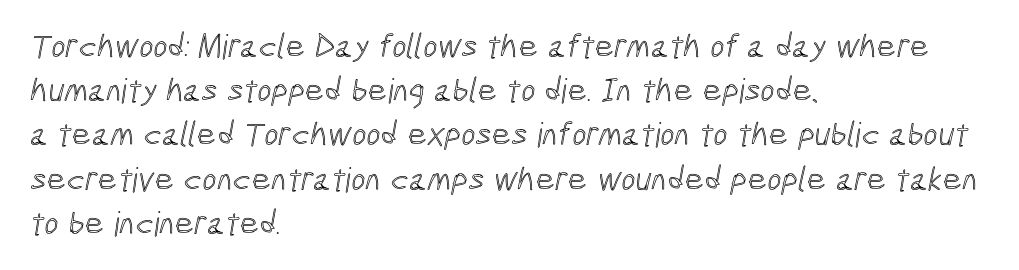
The image shows 34 px condensed type; set left-aligned, normal line spacing (1.3x), normal letter spacing, not underlined; a medium x-height.
